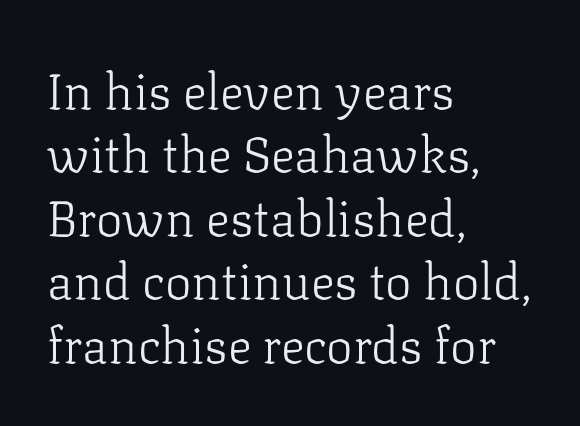
Q: Is the text bold? A: No.
Q: Is the text italic (slanted)? A: No, it is upright.
Q: Is the typeface a serif or a sans-serif typeface? A: Serif.
Q: Is the text underlined? A: No.
Q: How is the paragraph aligned? A: Left-aligned.
Q: Is the spacing between letters normal or unusually wide? A: Normal.
Q: Is the spacing between lines tight, normal or loose? A: Normal.
Q: Width (condensed, normal, or wide)? A: Normal.
Q: Stroke contrast? A: Low.
Q: x-height? A: Medium.
Q: Monospaced? A: No.
